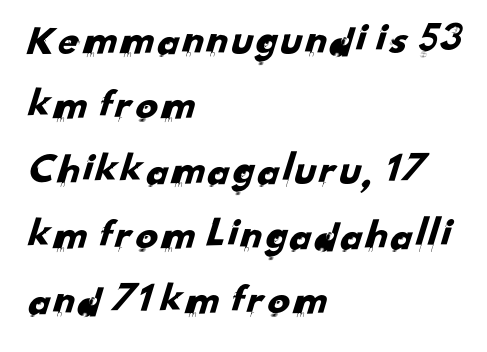
Q: Is the typeface a serif or a sans-serif typeface? A: Sans-serif.
Q: Is the text underlined? A: No.
Q: How is the paragraph aligned? A: Left-aligned.
Q: Is the spacing between letters normal or unusually wide? A: Normal.
Q: Is the spacing between lines tight, normal or loose? A: Normal.
Q: Width (condensed, normal, or wide)? A: Normal.
Q: Stroke contrast? A: Low.
Q: x-height? A: Small.
Q: Monospaced? A: No.
